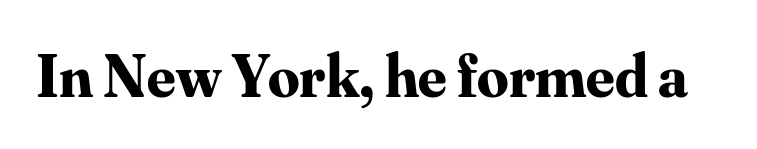
Q: Is the text bold? A: Yes.
Q: Is the text italic (slanted)? A: No, it is upright.
Q: Is the typeface a serif or a sans-serif typeface? A: Serif.
Q: Is the text underlined? A: No.
Q: Is the spacing between letters normal or unusually wide? A: Normal.
Q: Width (condensed, normal, or wide)? A: Normal.
Q: Stroke contrast? A: Medium.
Q: x-height? A: Small.
Q: Monospaced? A: No.
